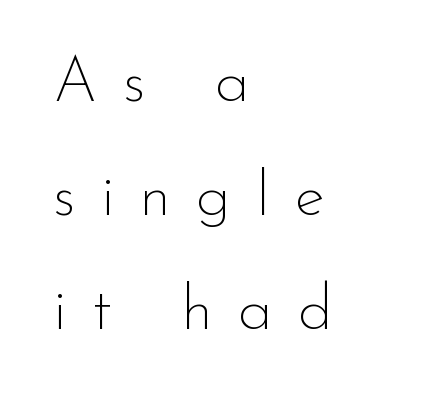
{"serif": "no", "italic": "no", "bold": "no", "weight": "thin", "width": "normal", "stroke_contrast": "low", "x_height": "small", "monospaced": "no", "underline": "no", "align": "left", "line_spacing_ratio": 1.81, "letter_spacing": "wide", "letter_spacing_em": 0.4, "glyph_px": 63}
